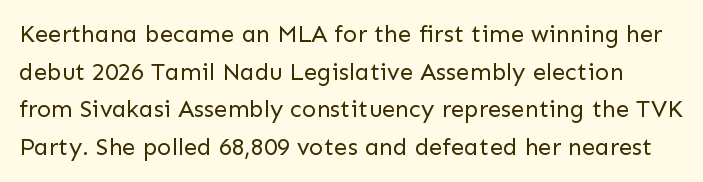
Q: Is the text bold? A: No.
Q: Is the text italic (slanted)? A: No, it is upright.
Q: Is the text underlined? A: No.
Q: Is the spacing between letters normal or unusually wide? A: Normal.
Q: Is the spacing between lines tight, normal or loose? A: Normal.
